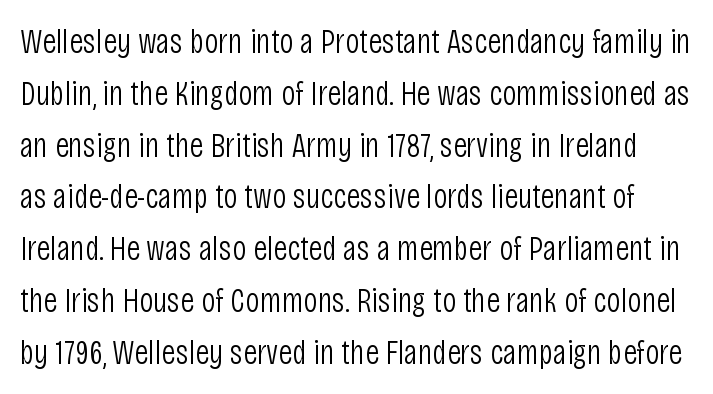
{"serif": "no", "italic": "no", "bold": "no", "weight": "light", "width": "condensed", "stroke_contrast": "low", "x_height": "large", "monospaced": "no", "underline": "no", "line_spacing": "normal", "line_spacing_ratio": 1.48, "letter_spacing": "normal", "letter_spacing_em": 0.0, "glyph_px": 35}
